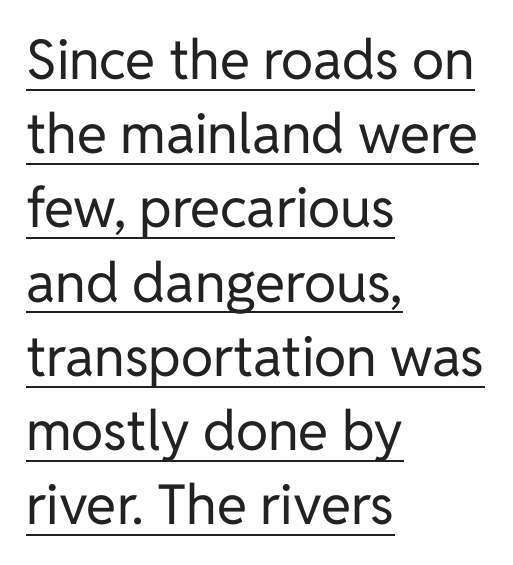
The image shows 55 px regular-weight sans-serif type, upright; set left-aligned, normal line spacing (1.35x), normal letter spacing, underlined; low stroke contrast and a medium x-height.
